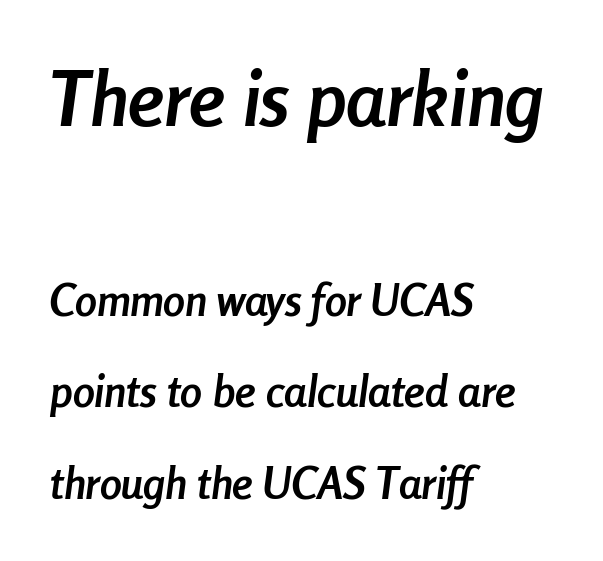
{"italic": "yes", "lean": "right", "slant_degrees": 8, "bold": "yes", "weight": "semibold", "width": "condensed", "stroke_contrast": "low", "x_height": "medium", "monospaced": "no", "underline": "no", "align": "left", "line_spacing": "loose", "line_spacing_ratio": 2.09, "letter_spacing": "normal", "letter_spacing_em": 0.0, "larger_block": "first", "size_ratio": 1.75, "glyph_px": 77}
